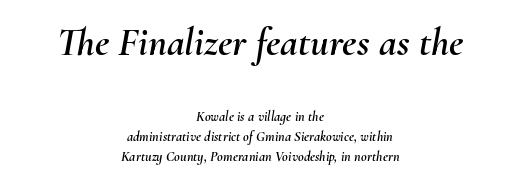
Q: Is the text italic (slanted)? A: Yes, it leans right by about 10 degrees.
Q: Is the text underlined? A: No.
Q: How is the paragraph aligned? A: Centered.
Q: Is the spacing between letters normal or unusually wide? A: Normal.
Q: Is the spacing between lines tight, normal or loose? A: Normal.
Q: Which block of text is set in a larger size, the first (top) or the second (bottom)? A: The first (top) one.
Q: Width (condensed, normal, or wide)? A: Normal.
Q: Stroke contrast? A: Medium.
Q: x-height? A: Small.
Q: Monospaced? A: No.
